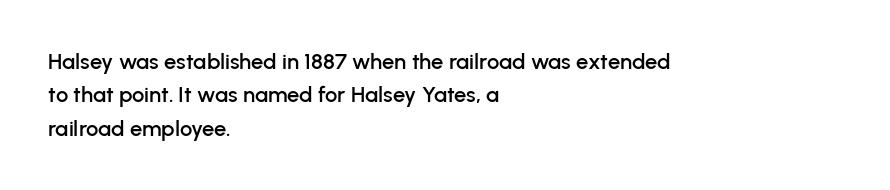
The image shows 22 px text type, upright; set left-aligned, normal line spacing (1.52x), normal letter spacing, not underlined.
